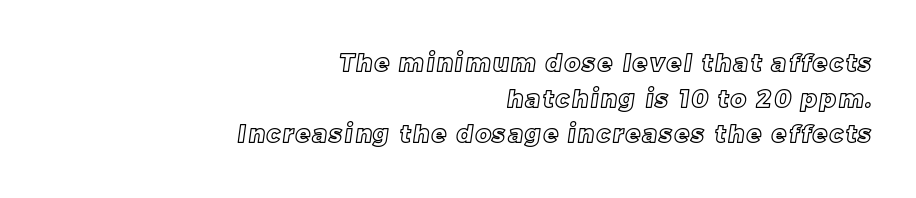
{"underline": "no", "align": "right", "line_spacing": "normal", "line_spacing_ratio": 1.48, "glyph_px": 24}
